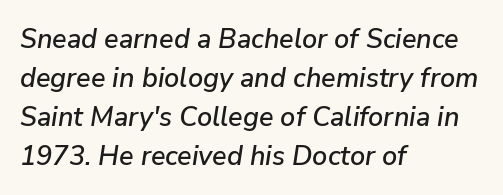
{"italic": "yes", "lean": "right", "slant_degrees": 9, "underline": "no", "align": "left", "line_spacing": "normal", "line_spacing_ratio": 1.44, "letter_spacing": "normal", "letter_spacing_em": 0.0, "glyph_px": 27}
